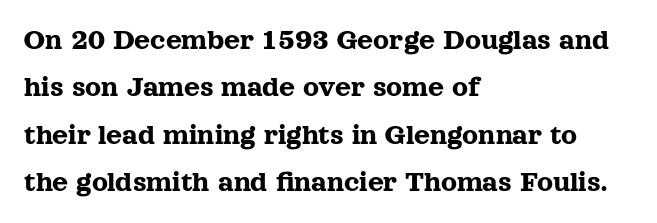
Any mark beneath the type? The region is blank. Evenly set lines give the paragraph a standard silhouette. Compared with typical body copy, the letter spacing here is the same. A typesetter would mark this as roman, not italic. Caption: multi-line text, flush left, ragged right.
